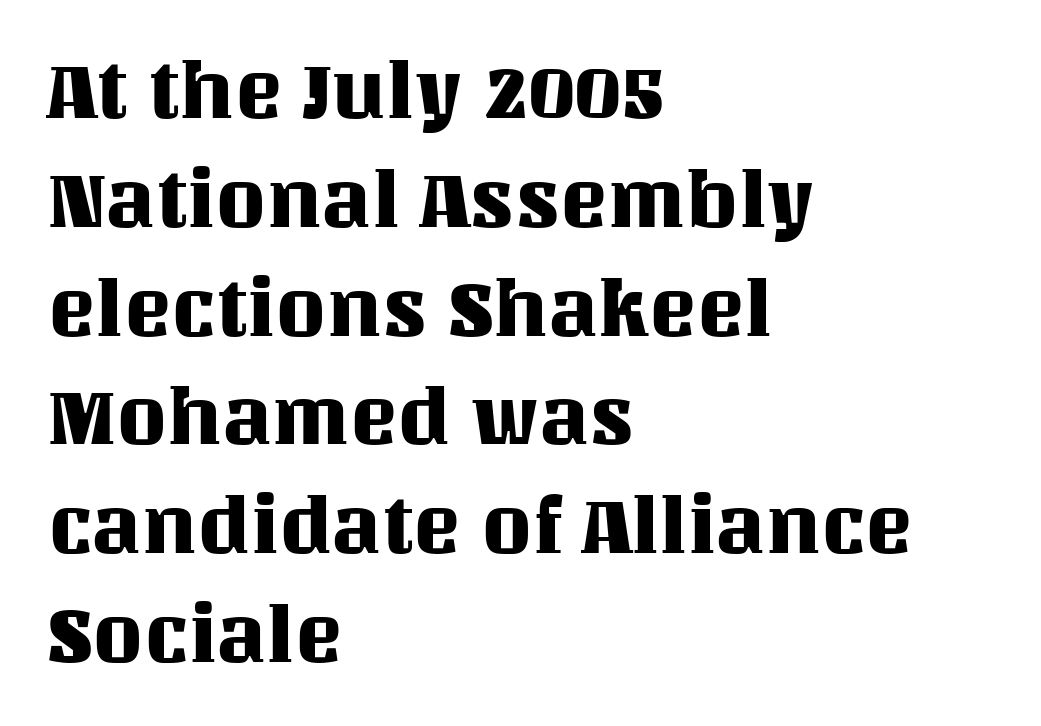
{"italic": "no", "width": "normal", "stroke_contrast": "medium", "x_height": "large", "monospaced": "no", "underline": "no", "align": "left", "line_spacing": "normal", "line_spacing_ratio": 1.36, "letter_spacing": "normal", "letter_spacing_em": 0.0, "glyph_px": 80}
